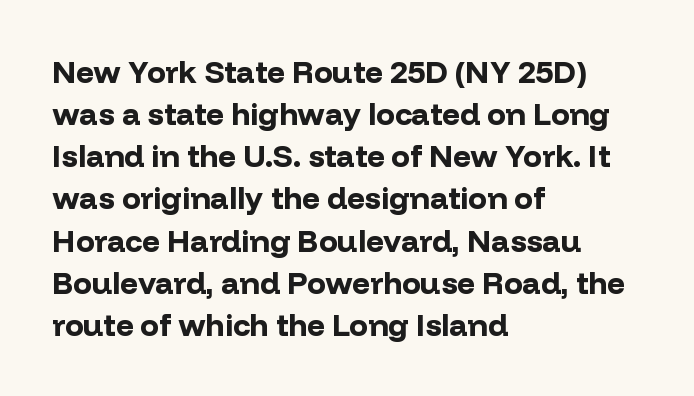
You can tell it's not italic because the verticals are truly vertical. The rows are spaced the way most documents space them. The type is set solid horizontally, with unmodified tracking. Clear beneath every line of the passage.
